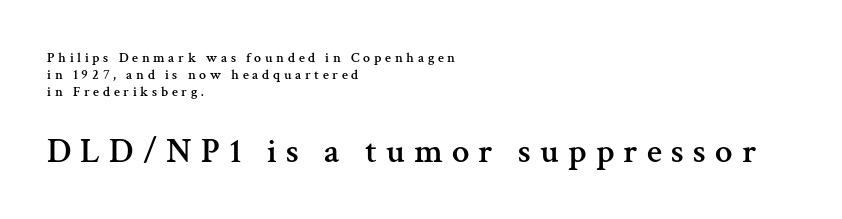
Each letter keeps its own natural width here, so spacing adapts to shape. Scale increases going downward across the two blocks. In CSS terms this would be text-align: left. The axis of the letterforms is exactly vertical. Yep, those are serifs on the letters. There is plenty of visible air inserted between adjacent glyphs.
